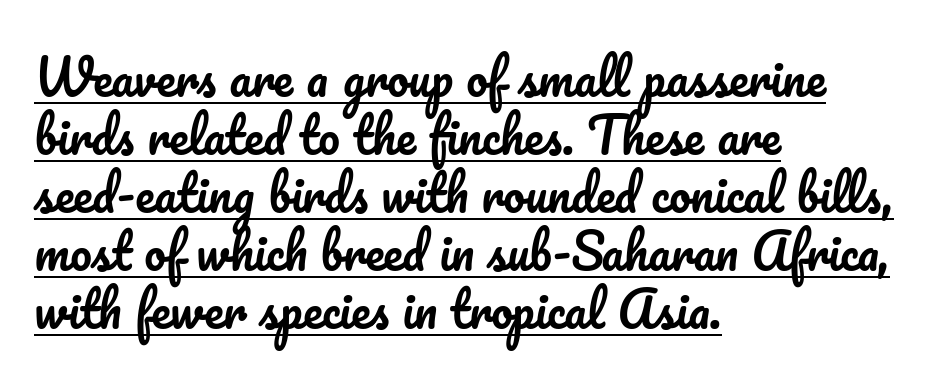
The lettering is marked with a stroke running underneath it. Varying glyph widths throughout — classic text-font behaviour. The tracking reads as untouched default to a designer's eye. This rendering uses left alignment, leaving the right contour irregular.
